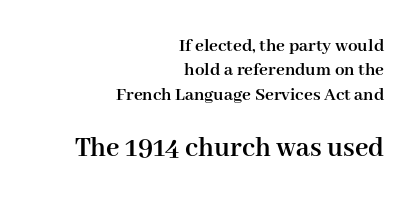
Q: Is the text bold? A: Yes.
Q: Is the text italic (slanted)? A: No, it is upright.
Q: Is the typeface a serif or a sans-serif typeface? A: Serif.
Q: Is the text underlined? A: No.
Q: How is the paragraph aligned? A: Right-aligned.
Q: Is the spacing between letters normal or unusually wide? A: Normal.
Q: Is the spacing between lines tight, normal or loose? A: Normal.
Q: Which block of text is set in a larger size, the first (top) or the second (bottom)? A: The second (bottom) one.
Q: Width (condensed, normal, or wide)? A: Normal.
Q: Stroke contrast? A: High.
Q: x-height? A: Medium.
Q: Monospaced? A: No.
